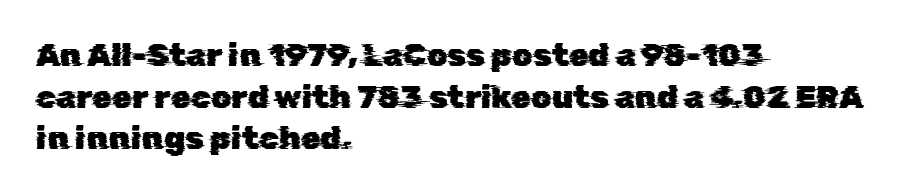
The image shows 32 px sans-serif type; set left-aligned, normal line spacing (1.3x), normal letter spacing, not underlined; low stroke contrast and a medium x-height.
